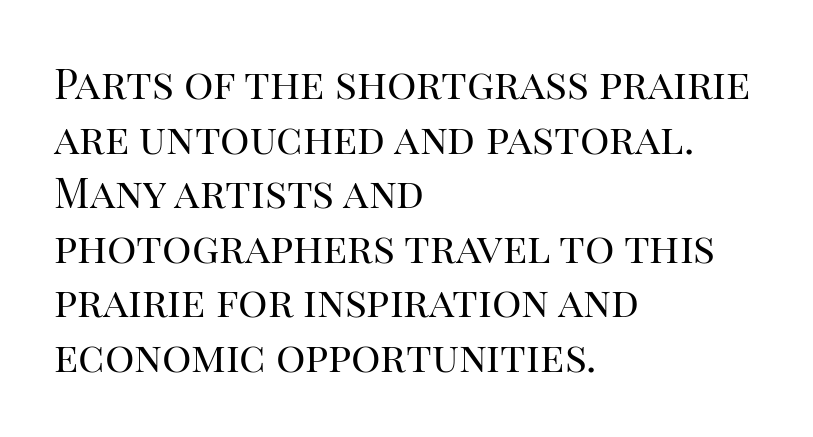
The image shows 41 px regular-weight serif type, upright; set left-aligned, normal line spacing (1.33x), normal letter spacing, not underlined; high stroke contrast and a large x-height.
